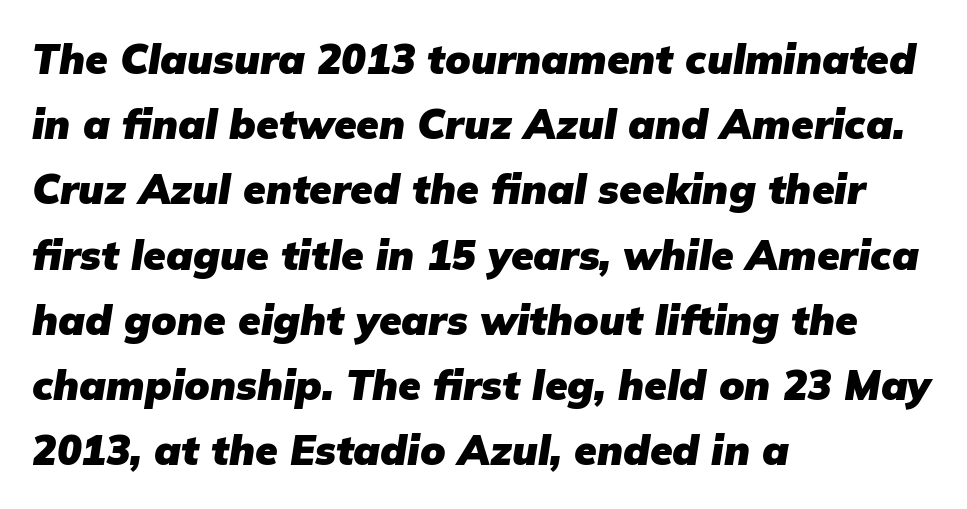
Characters are canted at an angle relative to the baseline's perpendicular. This sample keeps an unexceptional amount of space between lines. Think of a printed novel: that variable character pitch is what you see here. This rendering uses left alignment, leaving the right contour irregular. Is the type bold? Yes — the strokes are clearly thick and heavy.
